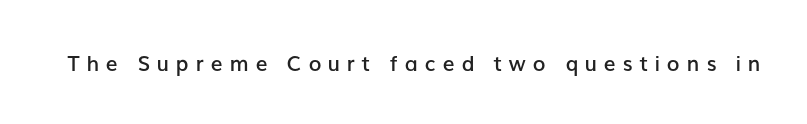
The image shows 21 px text type, upright; set unusually wide letter spacing (+0.32 em), not underlined.
